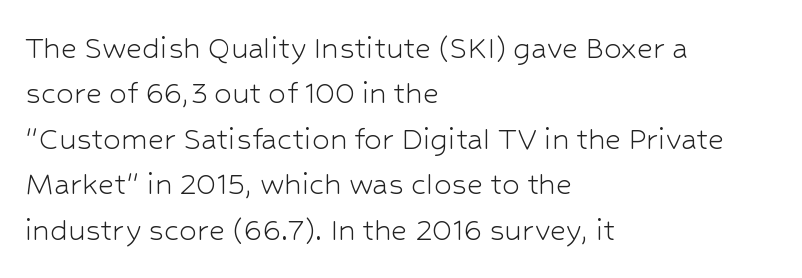
Q: Is the text bold? A: No.
Q: Is the text italic (slanted)? A: No, it is upright.
Q: Is the typeface a serif or a sans-serif typeface? A: Sans-serif.
Q: Is the text underlined? A: No.
Q: How is the paragraph aligned? A: Left-aligned.
Q: Is the spacing between letters normal or unusually wide? A: Normal.
Q: Is the spacing between lines tight, normal or loose? A: Normal.
Q: Width (condensed, normal, or wide)? A: Normal.
Q: Stroke contrast? A: Low.
Q: x-height? A: Medium.
Q: Monospaced? A: No.
